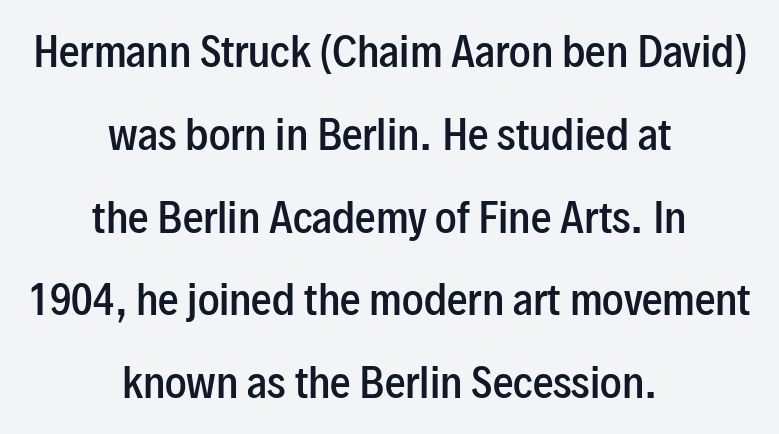
{"serif": "no", "italic": "no", "bold": "semi", "weight": "semibold", "width": "condensed", "stroke_contrast": "low", "x_height": "medium", "monospaced": "no", "underline": "no", "align": "center", "line_spacing": "loose", "line_spacing_ratio": 2.02, "letter_spacing": "normal", "letter_spacing_em": 0.0, "glyph_px": 41}
